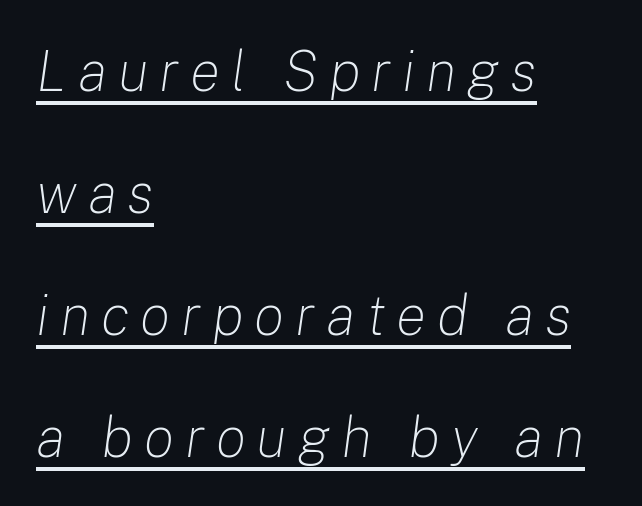
Q: Is the text bold? A: No.
Q: Is the text italic (slanted)? A: Yes, it leans right by about 8 degrees.
Q: Is the text underlined? A: Yes.
Q: How is the paragraph aligned? A: Left-aligned.
Q: Is the spacing between lines tight, normal or loose? A: Loose.
Q: Width (condensed, normal, or wide)? A: Normal.
Q: Stroke contrast? A: Low.
Q: x-height? A: Medium.
Q: Monospaced? A: No.
